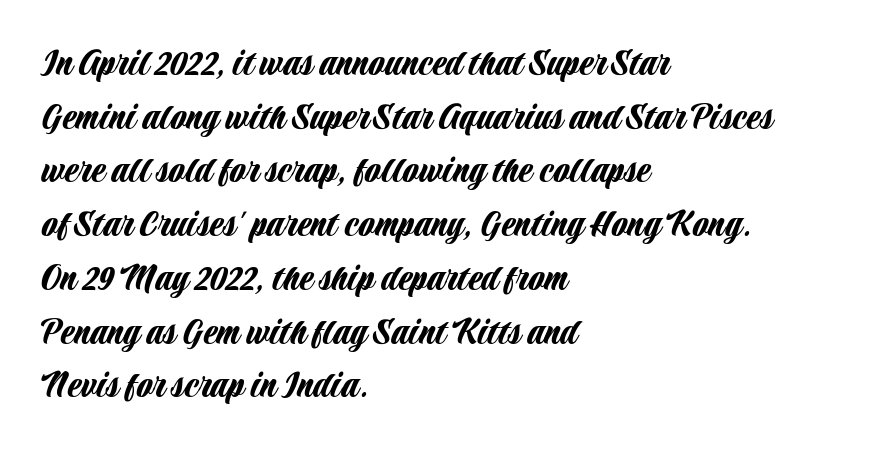
{"serif": "no", "width": "condensed", "stroke_contrast": "low", "x_height": "large", "monospaced": "no", "underline": "no", "align": "left", "line_spacing": "normal", "line_spacing_ratio": 1.31, "letter_spacing": "normal", "letter_spacing_em": 0.0, "glyph_px": 41}
